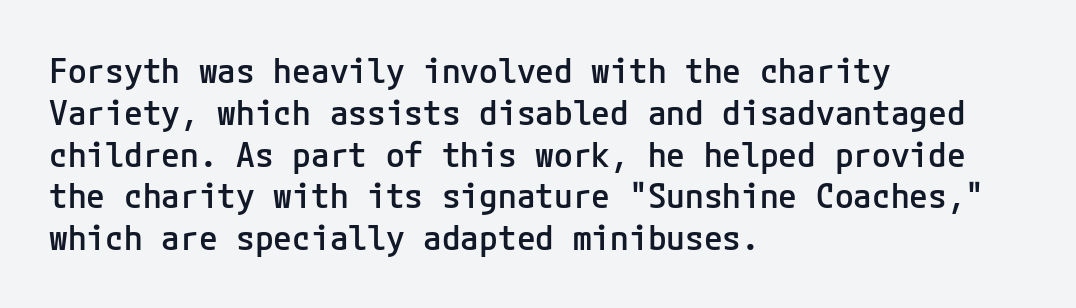
The image shows 34 px semibold sans-serif type, upright; set left-aligned, line spacing 1.23x, normal letter spacing, not underlined; low stroke contrast and a medium x-height.
